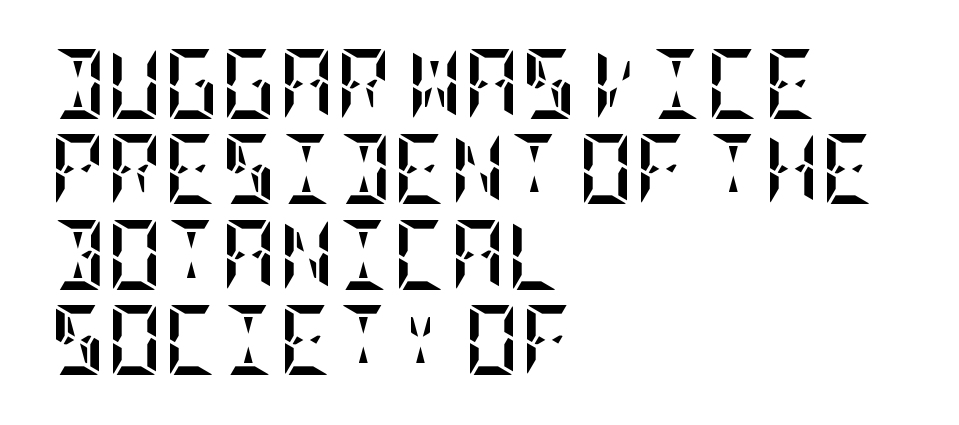
Q: Is the text bold? A: Yes.
Q: Is the text italic (slanted)? A: No, it is upright.
Q: Is the text underlined? A: No.
Q: How is the paragraph aligned? A: Left-aligned.
Q: Is the spacing between letters normal or unusually wide? A: Normal.
Q: Width (condensed, normal, or wide)? A: Condensed.
Q: Stroke contrast? A: Low.
Q: x-height? A: Large.
